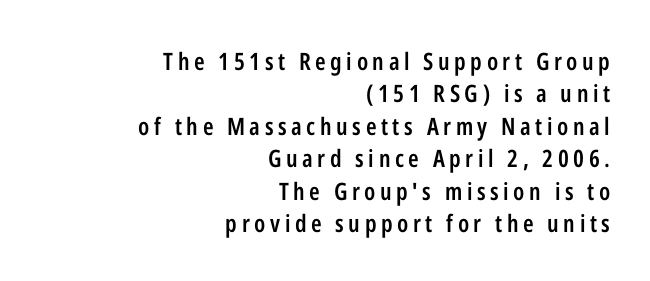
The image shows 24 px text type, upright; set right-aligned, normal line spacing (1.35x), not underlined.
